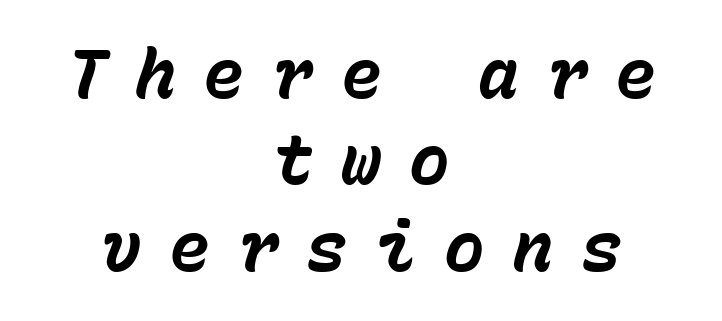
A full-strength bold gives these letters their thick strokes. The face used here is rendered with a markedly widened letterfit. Neither beginnings nor endings align; midpoints do. The passage shown is typed in a monospace face where columns stay perfectly aligned. Just letters on the line, the space beneath them empty.
